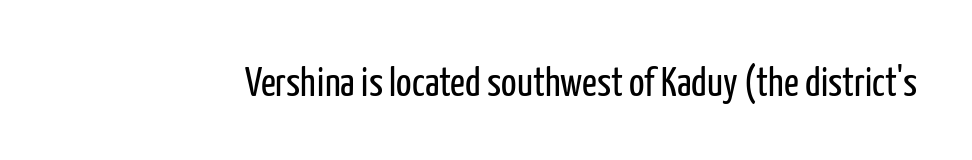
{"serif": "no", "italic": "no", "bold": "no", "weight": "regular", "width": "condensed", "stroke_contrast": "low", "x_height": "medium", "monospaced": "no", "underline": "no", "letter_spacing": "normal", "letter_spacing_em": 0.0, "glyph_px": 41}
